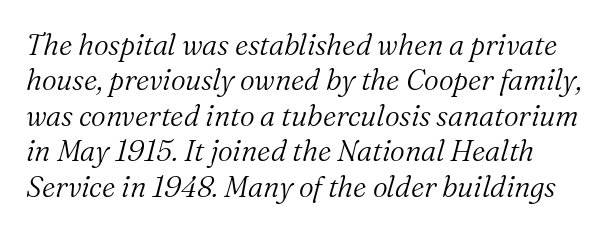
Q: Is the text bold? A: No.
Q: Is the text italic (slanted)? A: Yes, it leans right by about 16 degrees.
Q: Is the typeface a serif or a sans-serif typeface? A: Serif.
Q: Is the text underlined? A: No.
Q: Is the spacing between letters normal or unusually wide? A: Normal.
Q: Width (condensed, normal, or wide)? A: Normal.
Q: Stroke contrast? A: Medium.
Q: x-height? A: Medium.
Q: Monospaced? A: No.
